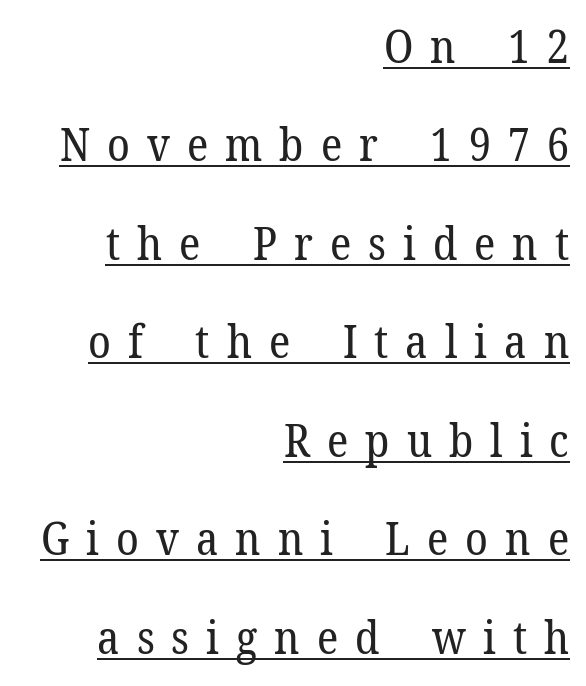
Q: Is the text bold? A: No.
Q: Is the text italic (slanted)? A: No, it is upright.
Q: Is the typeface a serif or a sans-serif typeface? A: Serif.
Q: Is the text underlined? A: Yes.
Q: How is the paragraph aligned? A: Right-aligned.
Q: Is the spacing between letters normal or unusually wide? A: Unusually wide.
Q: Is the spacing between lines tight, normal or loose? A: Loose.
Q: Width (condensed, normal, or wide)? A: Normal.
Q: Stroke contrast? A: Low.
Q: x-height? A: Medium.
Q: Monospaced? A: No.
